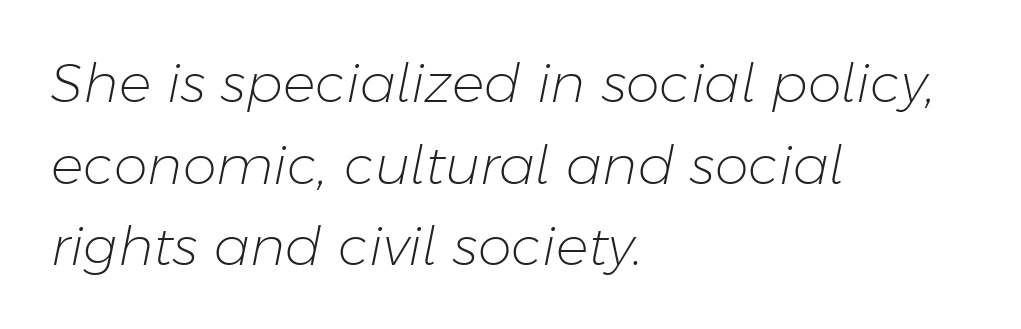
If you drew a line through each stem, it would be angled. Every row of glyphs begins at an identical x-position on the left. The glyphs are unaccompanied by any horizontal stroke below them. The strokes are not fattened; the text isn't bold.
